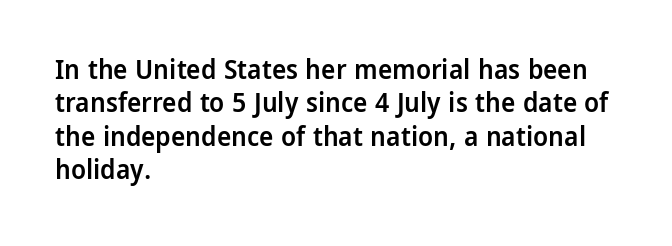
Q: Is the text bold? A: Semi-bold.
Q: Is the text italic (slanted)? A: No, it is upright.
Q: Is the text underlined? A: No.
Q: How is the paragraph aligned? A: Left-aligned.
Q: Is the spacing between letters normal or unusually wide? A: Normal.
